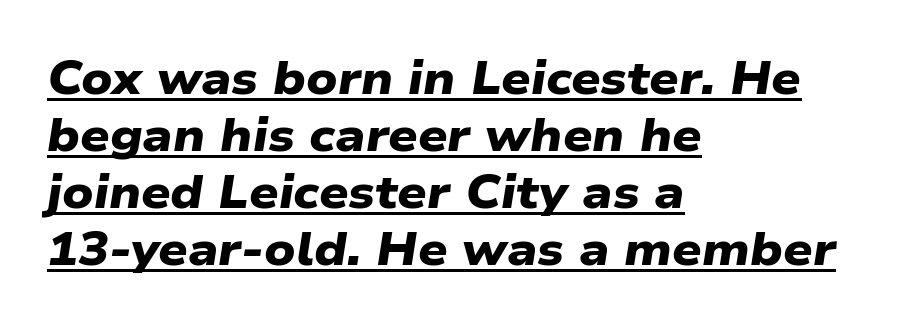
The image shows 46 px heavy, wide sans-serif type; set left-aligned, line spacing 1.24x, normal letter spacing, underlined; low stroke contrast and a medium x-height.
